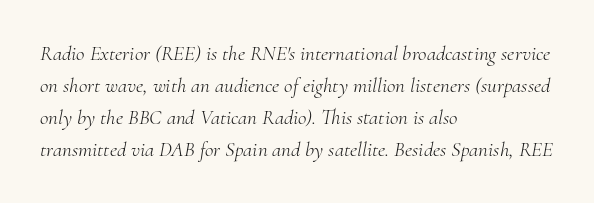
{"italic": "yes", "lean": "right", "slant_degrees": 10, "bold": "no", "underline": "no", "align": "left", "line_spacing": "normal", "line_spacing_ratio": 1.52, "letter_spacing": "normal", "letter_spacing_em": 0.0, "glyph_px": 21}
